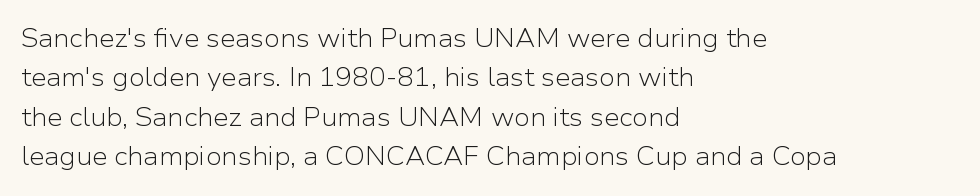
Q: Is the text bold? A: No.
Q: Is the text italic (slanted)? A: No, it is upright.
Q: Is the text underlined? A: No.
Q: How is the paragraph aligned? A: Left-aligned.
Q: Is the spacing between letters normal or unusually wide? A: Normal.
Q: Is the spacing between lines tight, normal or loose? A: Normal.
